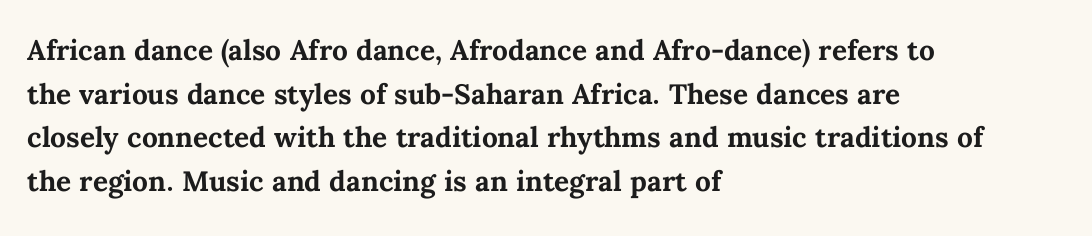
The image shows 28 px bold type, upright; set left-aligned, normal line spacing (1.56x), normal letter spacing, not underlined; medium stroke contrast and a medium x-height.
